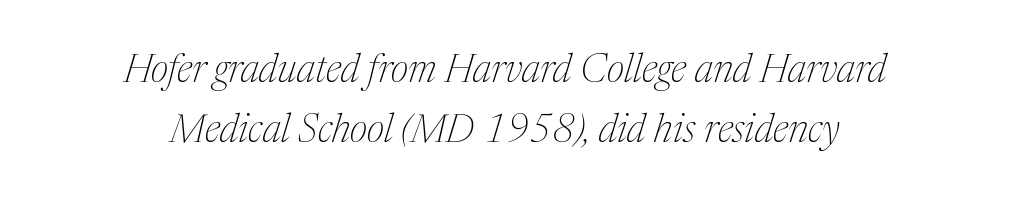
Interline gaps are of average width in this sample. Glance below the letters and you will spot only blank space. The rendering applies a slant to the glyphs. The letters advance in unequal steps, a hallmark of proportional type.
